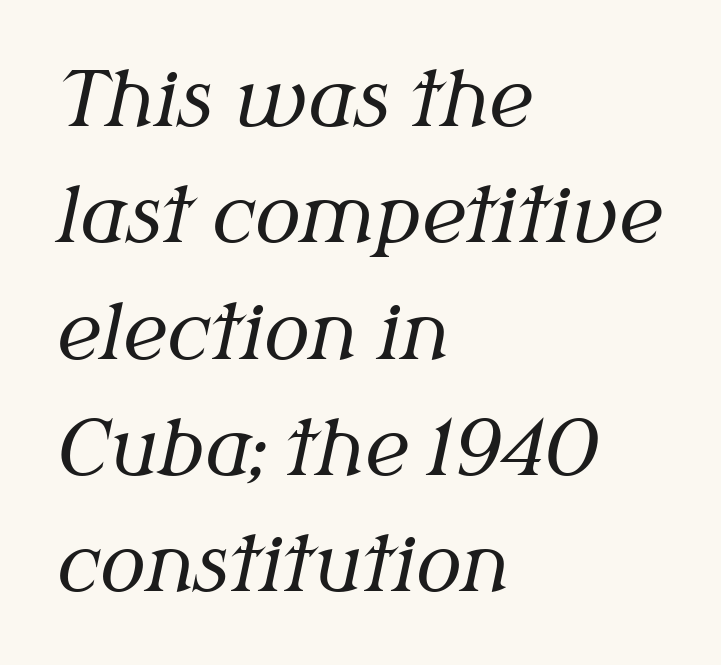
{"serif": "yes", "italic": "yes", "lean": "right", "slant_degrees": 12, "bold": "no", "weight": "regular", "width": "normal", "stroke_contrast": "medium", "x_height": "medium", "monospaced": "no", "underline": "no", "align": "left", "line_spacing": "normal", "line_spacing_ratio": 1.53, "letter_spacing": "normal", "letter_spacing_em": 0.0, "glyph_px": 76}
